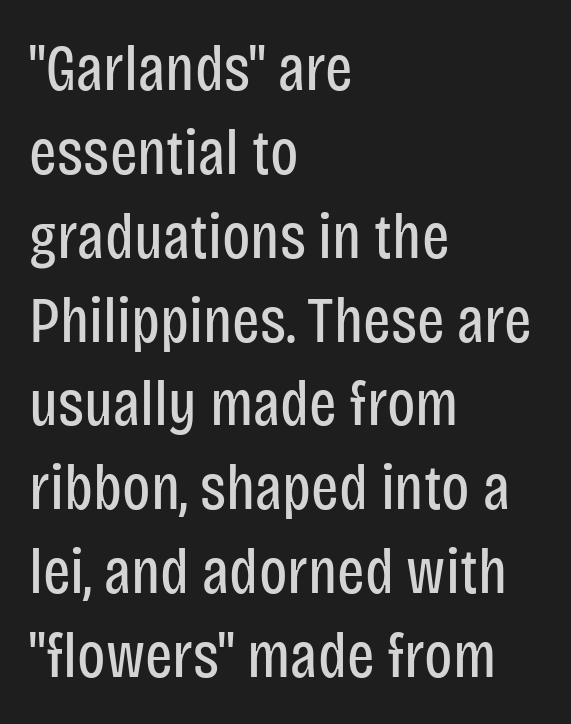
{"serif": "no", "italic": "no", "bold": "no", "weight": "regular", "width": "condensed", "stroke_contrast": "low", "x_height": "large", "monospaced": "no", "underline": "no", "align": "left", "line_spacing": "normal", "line_spacing_ratio": 1.29, "letter_spacing": "normal", "letter_spacing_em": 0.0, "glyph_px": 65}
